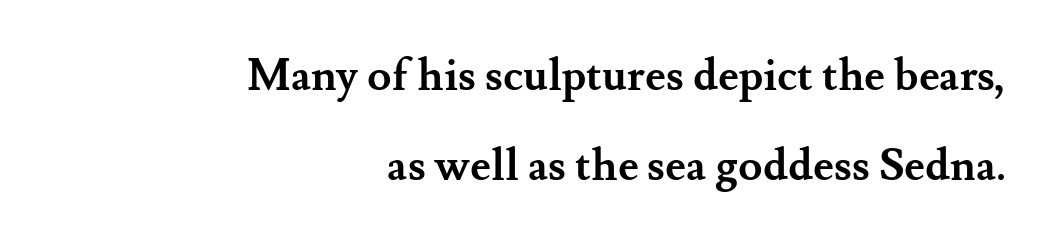
Visually the block forms a straight wall on the right and a jagged coastline on the left. Weight: bold. Posture: straight, roman, zero tilt. No word sits above an underline. Do the characters align in a grid? No, the font is proportional. Does the type have serifs? Yes, each stem ends in a small foot.
